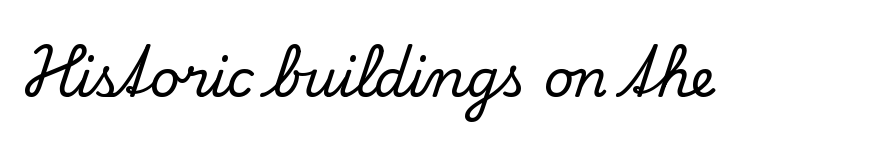
Here the designer chose a conventional face with non-uniform glyph widths. The words here are not underlined. Short note: letters normally spaced. Are there feet on the stems? There are — it's a serif.
